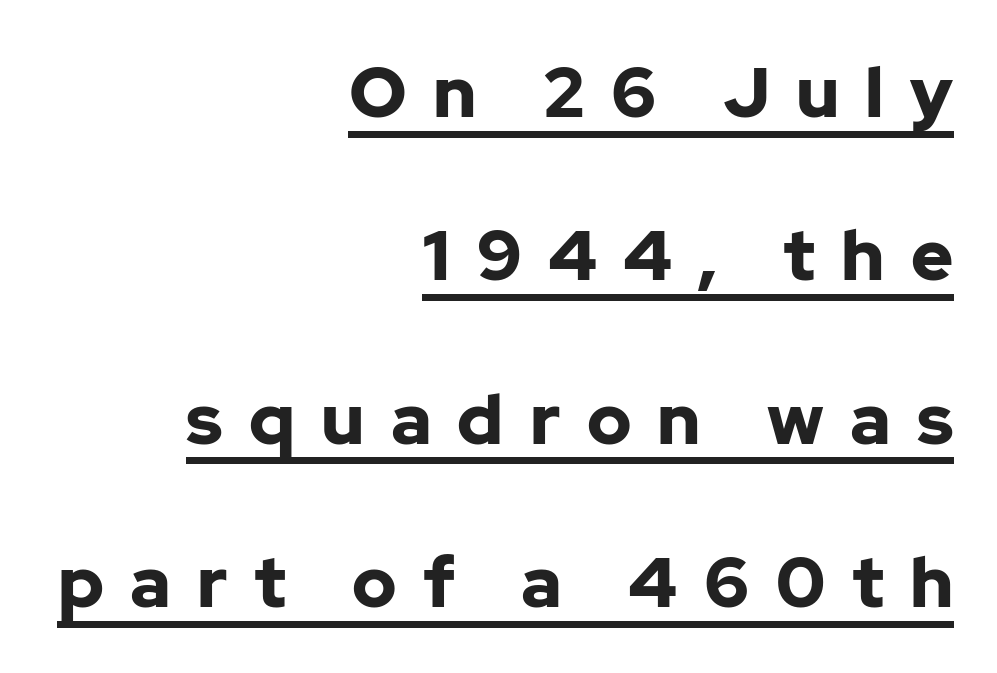
Its strokes are broad and dark, the hallmark of bold type. The line-height multiplier appears high, well above default. The typography opts for an upright posture over an oblique one. This rendering widens character spacing well past its baseline value. Decoration check: the copy is underlined. Are there feet on the stems? There aren't — it's a sans.
